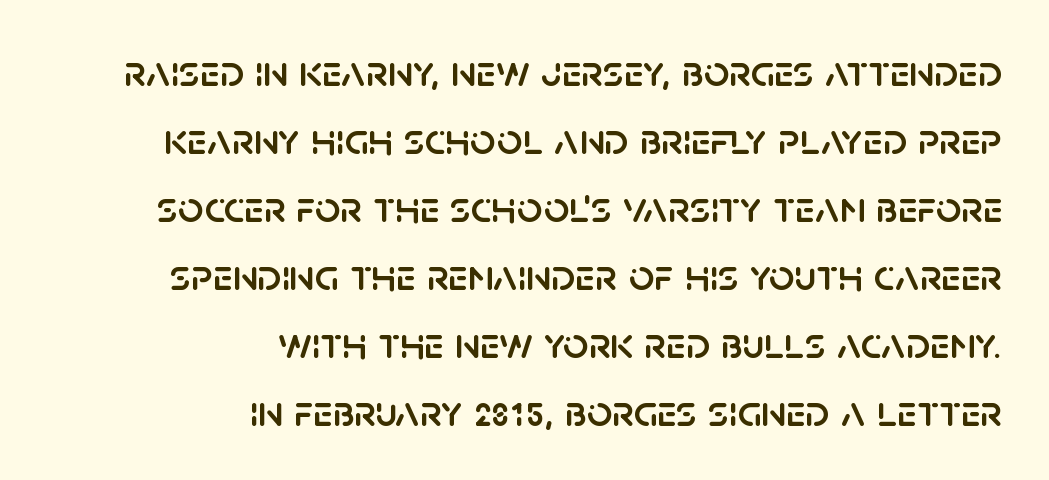
This rendering employs a face without finishing strokes, i.e., a sans-serif. The face used here is proportionally spaced, like ordinary book or web type. Does the lettering tilt? It doesn't — this is upright. Honestly, the letter spacing is just normal — you wouldn't notice it. Layout note: lines flush right. The glyphs are unaccompanied by any horizontal stroke below them.
